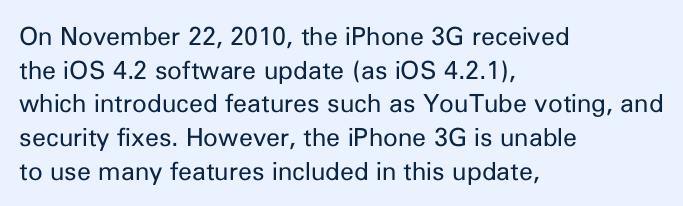
Honestly, there is no underline to notice here at all. When letters stand straight like this, we call the style roman or upright. The passage shown stacks its lines at a standard gap. Horizontal alignment here is leftward, the default for most running prose. Ink coverage per letter is moderate at most.
